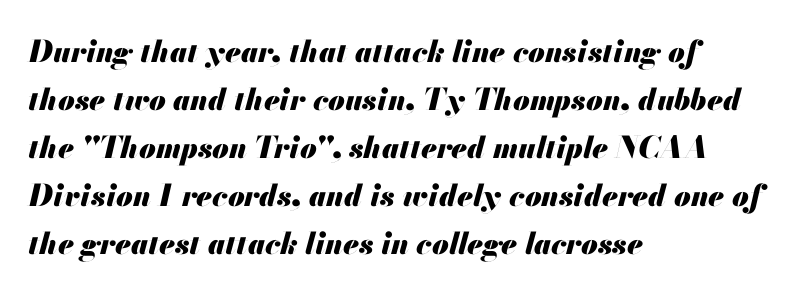
{"italic": "yes", "lean": "right", "slant_degrees": 13, "bold": "yes", "weight": "heavy", "width": "normal", "stroke_contrast": "medium", "x_height": "small", "monospaced": "no", "underline": "no", "align": "left", "line_spacing": "normal", "line_spacing_ratio": 1.6, "letter_spacing": "normal", "letter_spacing_em": 0.0, "glyph_px": 30}
